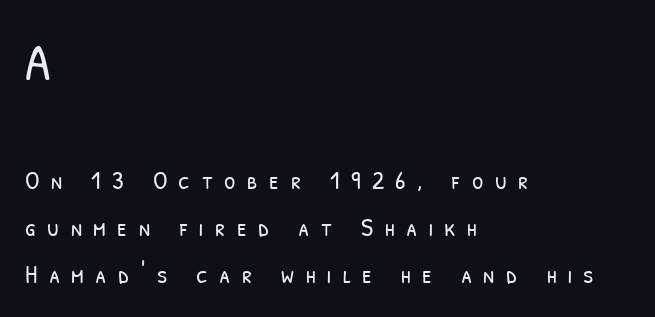
Q: Is the text bold? A: No.
Q: Is the typeface a serif or a sans-serif typeface? A: Sans-serif.
Q: Is the text underlined? A: No.
Q: How is the paragraph aligned? A: Left-aligned.
Q: Is the spacing between letters normal or unusually wide? A: Unusually wide.
Q: Which block of text is set in a larger size, the first (top) or the second (bottom)? A: The first (top) one.
Q: Width (condensed, normal, or wide)? A: Condensed.
Q: Stroke contrast? A: Low.
Q: x-height? A: Medium.
Q: Monospaced? A: No.
